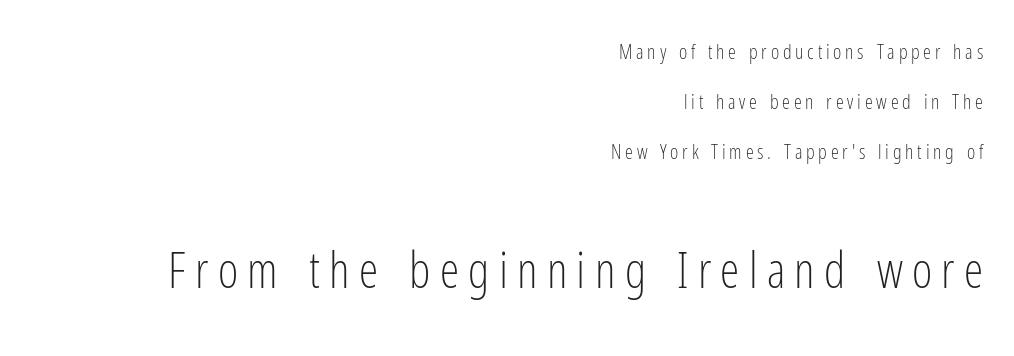
The image shows 49 px light, condensed sans-serif type, upright; set right-aligned, loose line spacing (2.49x), not underlined; the second (bottom) block is 2.45x larger; low stroke contrast and a medium x-height.
